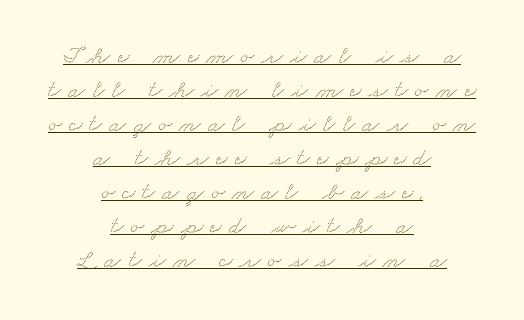
The image shows 25 px text type; set centered, normal line spacing (1.36x), unusually wide letter spacing (+0.29 em), underlined.
